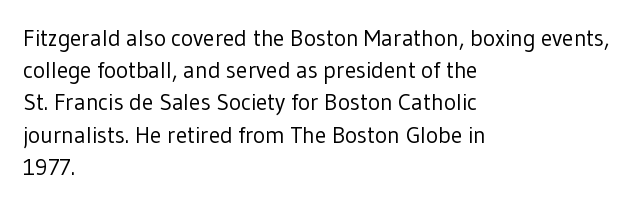
{"italic": "no", "bold": "no", "underline": "no", "align": "left", "line_spacing": "normal", "line_spacing_ratio": 1.4, "letter_spacing": "normal", "letter_spacing_em": 0.0, "glyph_px": 23}
